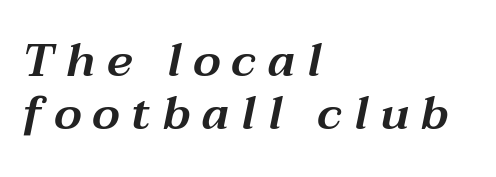
Q: Is the text italic (slanted)? A: Yes, it leans right by about 12 degrees.
Q: Is the text underlined? A: No.
Q: How is the paragraph aligned? A: Left-aligned.
Q: Is the spacing between letters normal or unusually wide? A: Unusually wide.
Q: Width (condensed, normal, or wide)? A: Wide.
Q: Stroke contrast? A: Medium.
Q: x-height? A: Medium.
Q: Monospaced? A: No.
